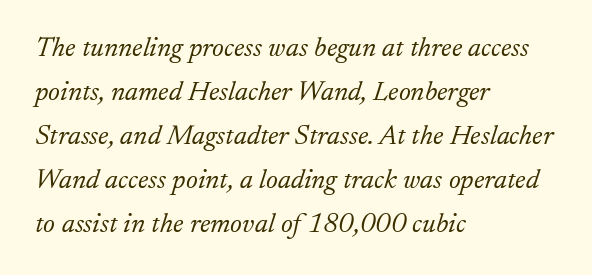
{"serif": "yes", "italic": "yes", "lean": "right", "slant_degrees": 17, "bold": "no", "weight": "light", "width": "normal", "stroke_contrast": "low", "x_height": "small", "monospaced": "no", "underline": "no", "align": "left", "line_spacing": "normal", "line_spacing_ratio": 1.57, "letter_spacing": "normal", "letter_spacing_em": 0.0, "glyph_px": 28}
